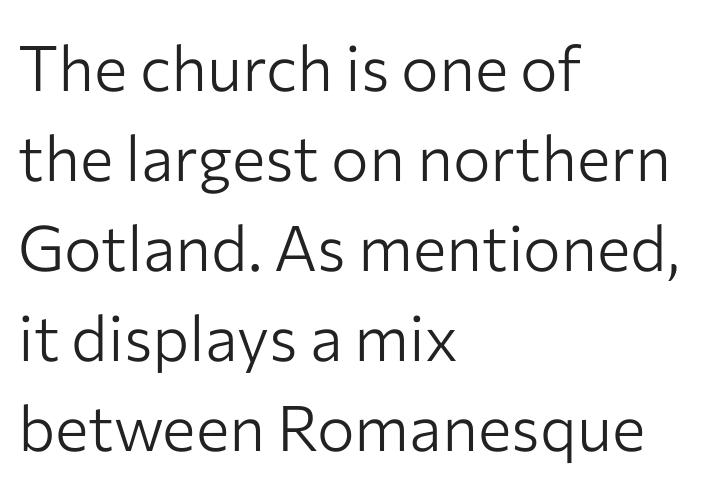
The image shows 63 px light sans-serif type, upright; set left-aligned, normal line spacing (1.43x), normal letter spacing, not underlined; low stroke contrast and a medium x-height.
